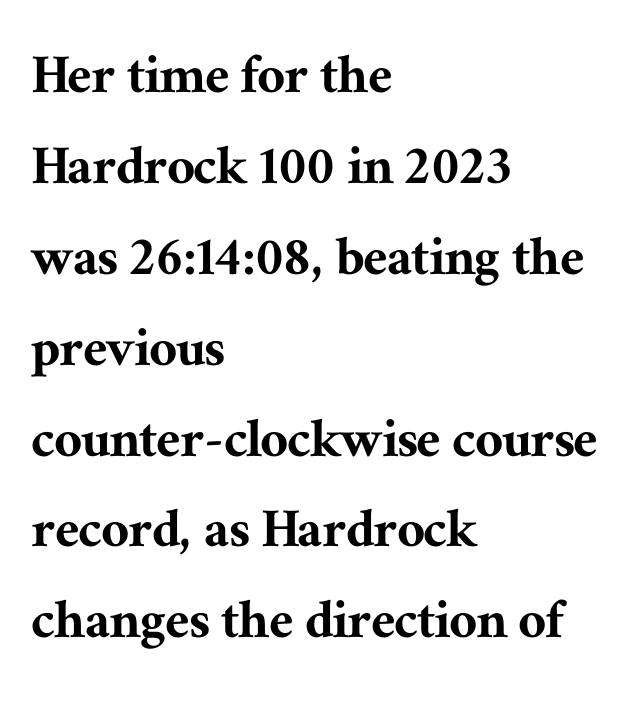
The image shows 61 px serif type, upright; set left-aligned, normal line spacing (1.49x), normal letter spacing, not underlined; medium stroke contrast and a medium x-height.
